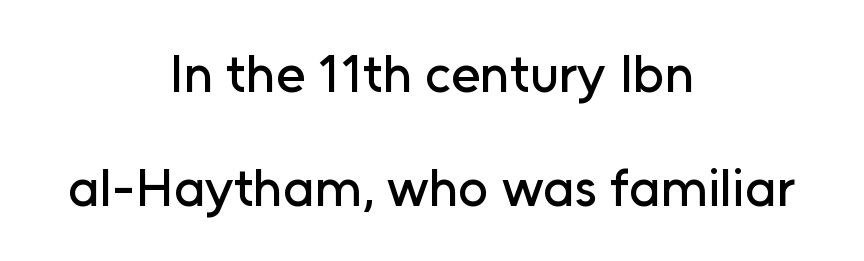
{"serif": "no", "italic": "no", "width": "normal", "stroke_contrast": "low", "x_height": "medium", "monospaced": "no", "underline": "no", "align": "center", "line_spacing": "loose", "line_spacing_ratio": 2.15, "letter_spacing": "normal", "letter_spacing_em": 0.0, "glyph_px": 53}
